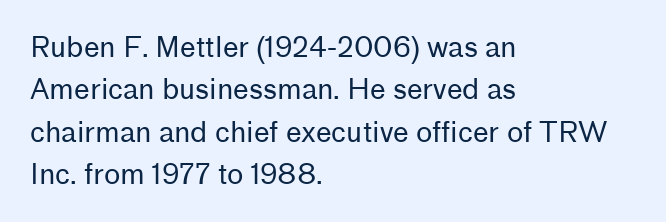
{"serif": "no", "italic": "no", "bold": "no", "weight": "regular", "width": "normal", "stroke_contrast": "low", "x_height": "medium", "monospaced": "no", "underline": "no", "align": "left", "line_spacing": "normal", "line_spacing_ratio": 1.51, "letter_spacing": "normal", "letter_spacing_em": 0.0, "glyph_px": 28}
